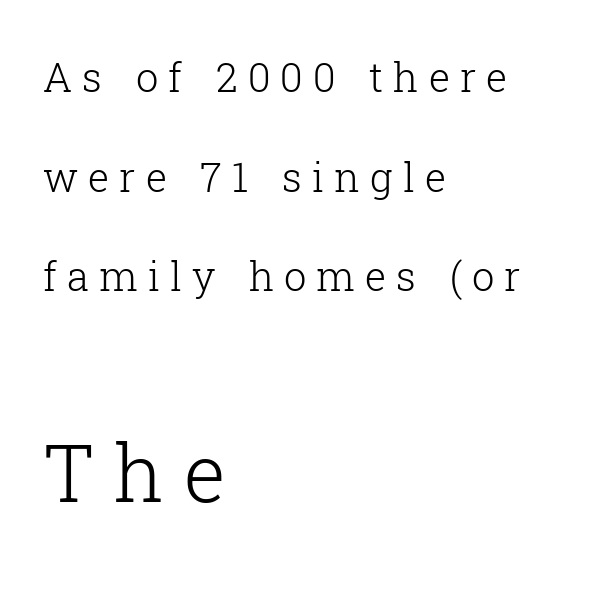
Q: Is the text bold? A: No.
Q: Is the text italic (slanted)? A: No, it is upright.
Q: Is the typeface a serif or a sans-serif typeface? A: Serif.
Q: Is the text underlined? A: No.
Q: How is the paragraph aligned? A: Left-aligned.
Q: Is the spacing between letters normal or unusually wide? A: Unusually wide.
Q: Is the spacing between lines tight, normal or loose? A: Loose.
Q: Which block of text is set in a larger size, the first (top) or the second (bottom)? A: The second (bottom) one.
Q: Width (condensed, normal, or wide)? A: Normal.
Q: Stroke contrast? A: Low.
Q: x-height? A: Medium.
Q: Monospaced? A: No.
